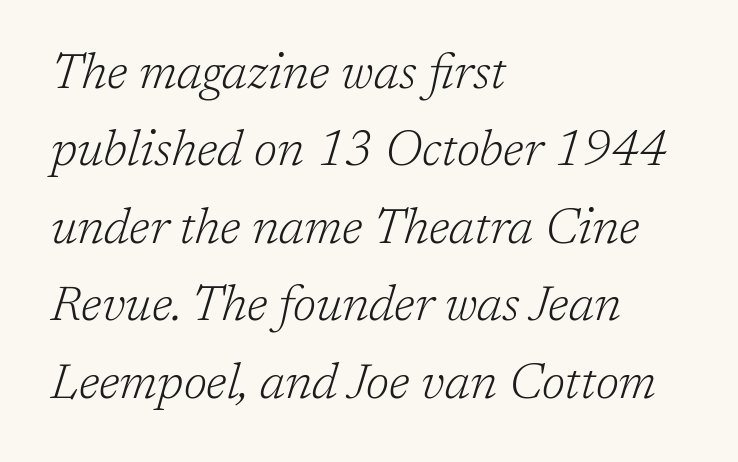
The image shows 49 px light serif type, italic (leaning right); set left-aligned, normal line spacing (1.58x), normal letter spacing, not underlined; low stroke contrast and a medium x-height.
